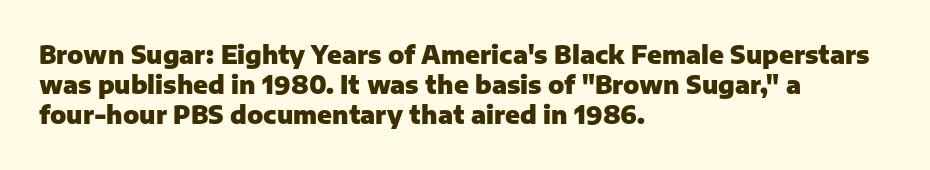
The image shows 24 px bold type, upright; set left-aligned, normal line spacing (1.26x), normal letter spacing, not underlined.
